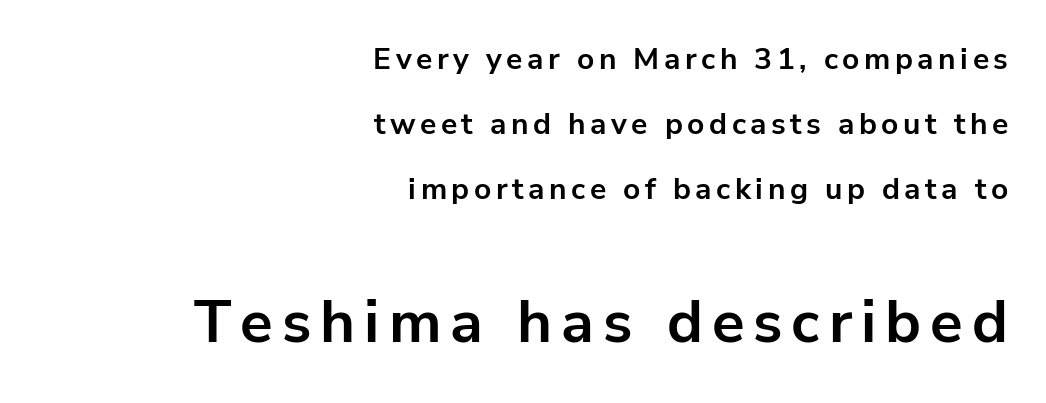
Q: Is the text bold? A: Yes.
Q: Is the text italic (slanted)? A: No, it is upright.
Q: Is the typeface a serif or a sans-serif typeface? A: Sans-serif.
Q: Is the text underlined? A: No.
Q: How is the paragraph aligned? A: Right-aligned.
Q: Is the spacing between lines tight, normal or loose? A: Loose.
Q: Which block of text is set in a larger size, the first (top) or the second (bottom)? A: The second (bottom) one.
Q: Width (condensed, normal, or wide)? A: Normal.
Q: Stroke contrast? A: Low.
Q: x-height? A: Medium.
Q: Monospaced? A: No.
